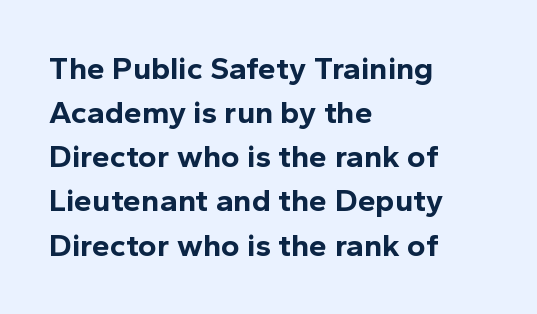
Which margin do the lines hug? The left one — the right edge is uneven. Any mark beneath the type? The region is blank. The block of text has a typical density, with ordinary space between rows. The face used here is proportionally spaced, like ordinary book or web type. Students, note that the glyphs here touch the page at normal intervals.
